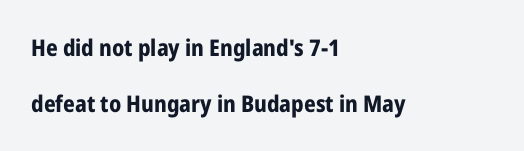
The image shows 23 px bold type, upright; set left-aligned, loose line spacing (2.45x), normal letter spacing, not underlined.
